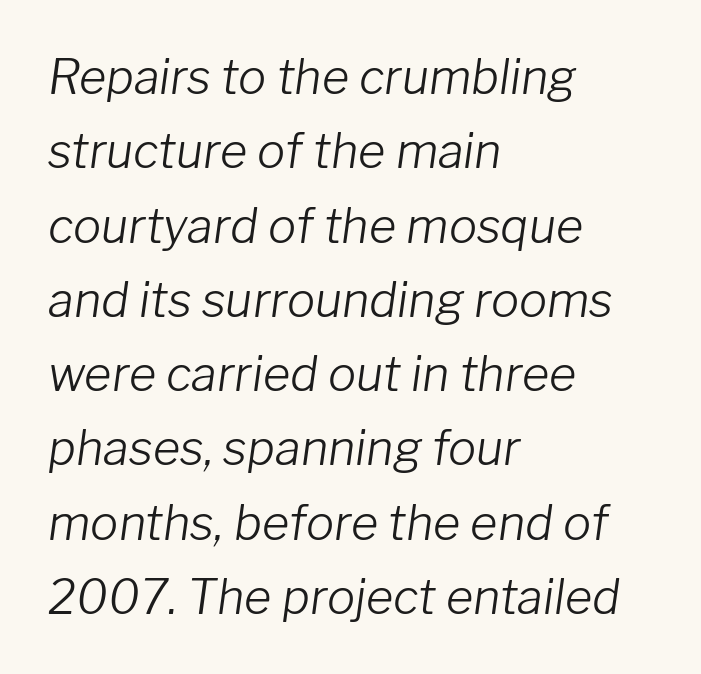
{"italic": "yes", "lean": "right", "slant_degrees": 8, "bold": "no", "weight": "light", "width": "normal", "stroke_contrast": "low", "x_height": "medium", "monospaced": "no", "underline": "no", "align": "left", "line_spacing": "normal", "line_spacing_ratio": 1.58, "letter_spacing": "normal", "letter_spacing_em": 0.0, "glyph_px": 47}
